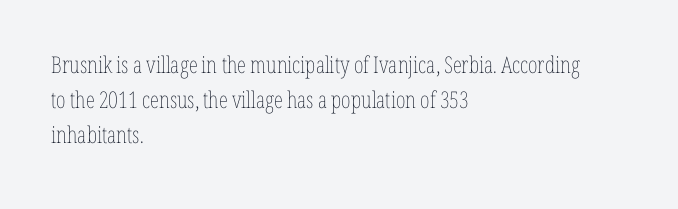
{"italic": "no", "bold": "no", "underline": "no", "align": "left", "line_spacing": "normal", "line_spacing_ratio": 1.52, "letter_spacing": "normal", "letter_spacing_em": 0.0, "glyph_px": 23}
